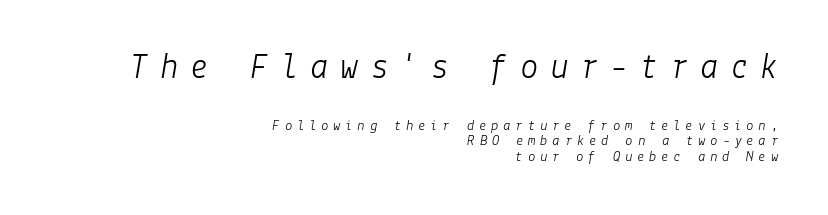
Compared with ordinary roman type, these characters are visibly tilted. Underline: absent. Think standard paragraph weight, or any step lighter than that. The face used here appears at its bigger size in the upper chunk. Rows of type sit shoulder to shoulder in the vertical direction.
